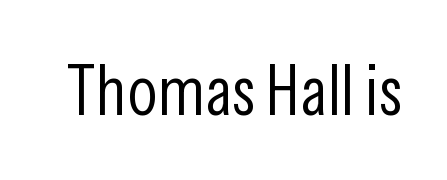
On a weight scale, this lands at 450 or below. In terms of posture, this sample is upright. Tracking value appears to be zero — textbook default spacing. Typographically, this falls in the sans-serif category. Glance below the letters and you will spot only blank space. Do the characters align in a grid? No, the font is proportional.
